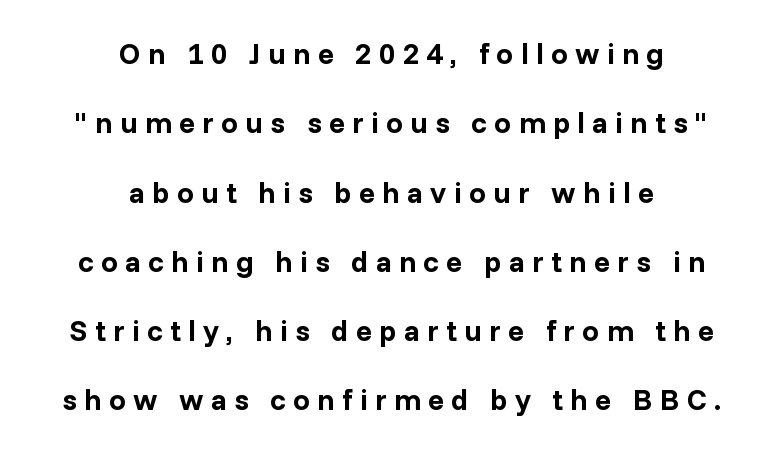
{"serif": "no", "italic": "no", "bold": "yes", "weight": "bold", "width": "normal", "stroke_contrast": "low", "x_height": "medium", "monospaced": "no", "underline": "no", "align": "center", "line_spacing": "loose", "line_spacing_ratio": 2.31, "letter_spacing": "wide", "letter_spacing_em": 0.24, "glyph_px": 30}
